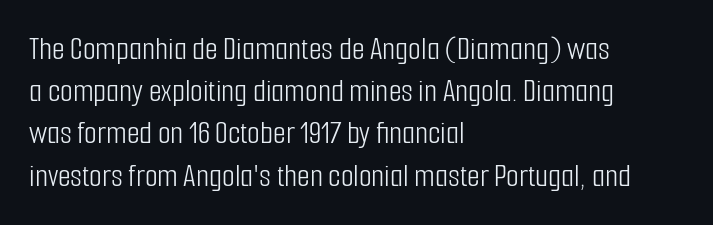
Q: Is the text bold? A: No.
Q: Is the text italic (slanted)? A: No, it is upright.
Q: Is the typeface a serif or a sans-serif typeface? A: Sans-serif.
Q: Is the text underlined? A: No.
Q: How is the paragraph aligned? A: Left-aligned.
Q: Is the spacing between letters normal or unusually wide? A: Normal.
Q: Is the spacing between lines tight, normal or loose? A: Normal.
Q: Width (condensed, normal, or wide)? A: Condensed.
Q: Stroke contrast? A: Low.
Q: x-height? A: Medium.
Q: Monospaced? A: No.
